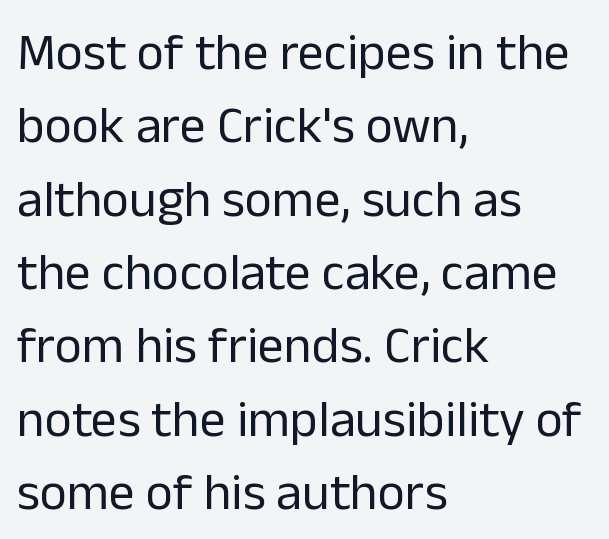
The image shows 52 px regular-weight sans-serif type, upright; set left-aligned, normal line spacing (1.41x), normal letter spacing, not underlined; low stroke contrast and a medium x-height.
